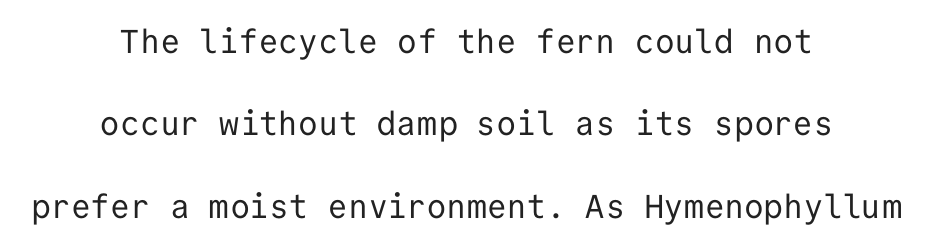
{"serif": "no", "italic": "no", "bold": "no", "weight": "regular", "width": "normal", "stroke_contrast": "low", "x_height": "medium", "monospaced": "yes", "underline": "no", "align": "center", "line_spacing": "loose", "line_spacing_ratio": 2.5, "letter_spacing": "normal", "letter_spacing_em": 0.0, "glyph_px": 33}
